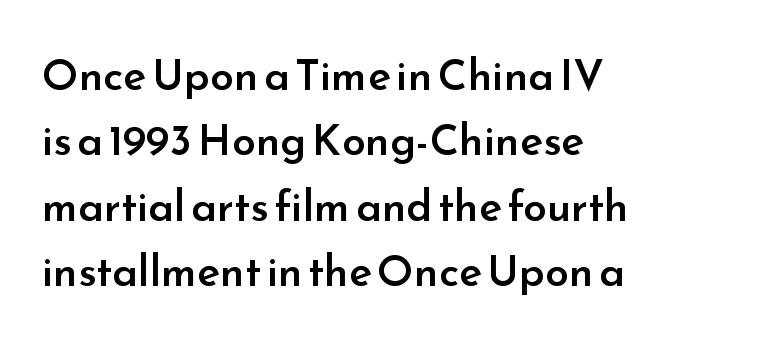
The tracking reads as untouched default to a designer's eye. In CSS terms this would be text-align: left. How would I describe the line gaps? Plain and ordinary. A typesetter would call this proportional, since set widths differ per character. This rendering employs a face without finishing strokes, i.e., a sans-serif.
